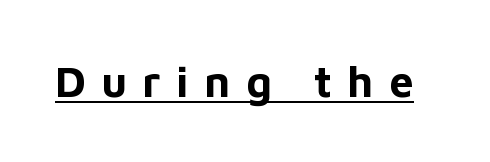
Q: Is the text bold? A: Yes.
Q: Is the text italic (slanted)? A: No, it is upright.
Q: Is the typeface a serif or a sans-serif typeface? A: Sans-serif.
Q: Is the text underlined? A: Yes.
Q: Is the spacing between letters normal or unusually wide? A: Unusually wide.
Q: Width (condensed, normal, or wide)? A: Normal.
Q: Stroke contrast? A: Low.
Q: x-height? A: Medium.
Q: Monospaced? A: No.
